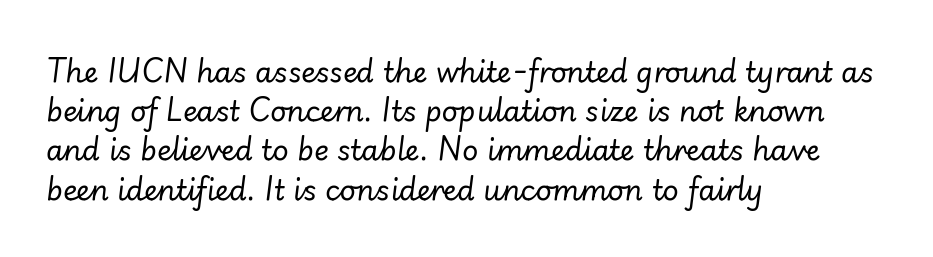
Check the space under the baseline: it is left empty. Every character sits at an angle, as italics do. This sample is left-justified, so line endings fall wherever the words run out. Proportional: the letters do not fall into vertical columns. The rendering keeps characters at their native spacing.
